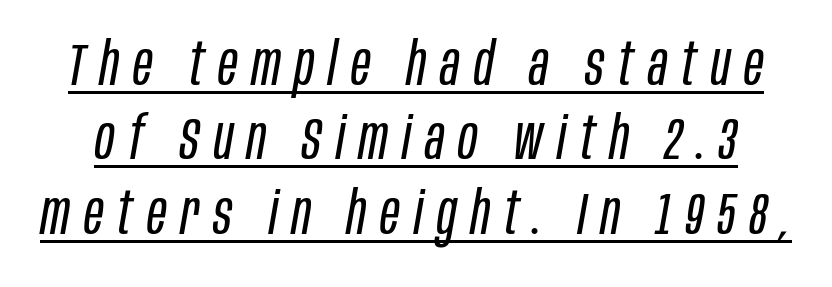
The image shows 59 px regular-weight, condensed type, italic (leaning right); set normal line spacing (1.26x), unusually wide letter spacing (+0.24 em), underlined; low stroke contrast and a large x-height.
